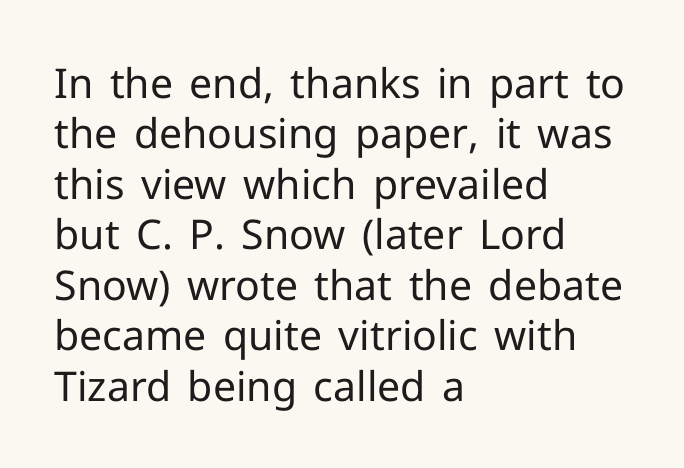
The ragged edge is on the right, which tells us the setting is flush left. The passage shown is typed in a proportional face where columns would drift. Nothing heavy about these letters — not bold at all. Vertical strokes here are truly vertical. The letters sit at their default tracking, neither squeezed nor spread. The glyphs in this specimen are sans serif.
